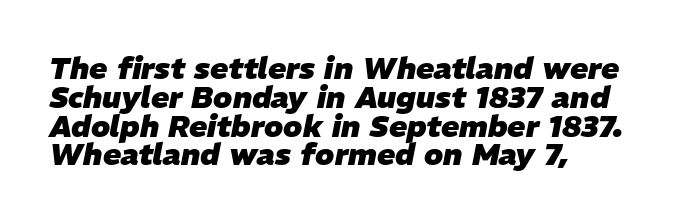
Q: Is the text bold? A: Yes.
Q: Is the text italic (slanted)? A: Yes, it leans right by about 11 degrees.
Q: Is the text underlined? A: No.
Q: Is the spacing between letters normal or unusually wide? A: Normal.
Q: Is the spacing between lines tight, normal or loose? A: Tight.
Q: Width (condensed, normal, or wide)? A: Normal.
Q: Stroke contrast? A: Low.
Q: x-height? A: Medium.
Q: Monospaced? A: No.
